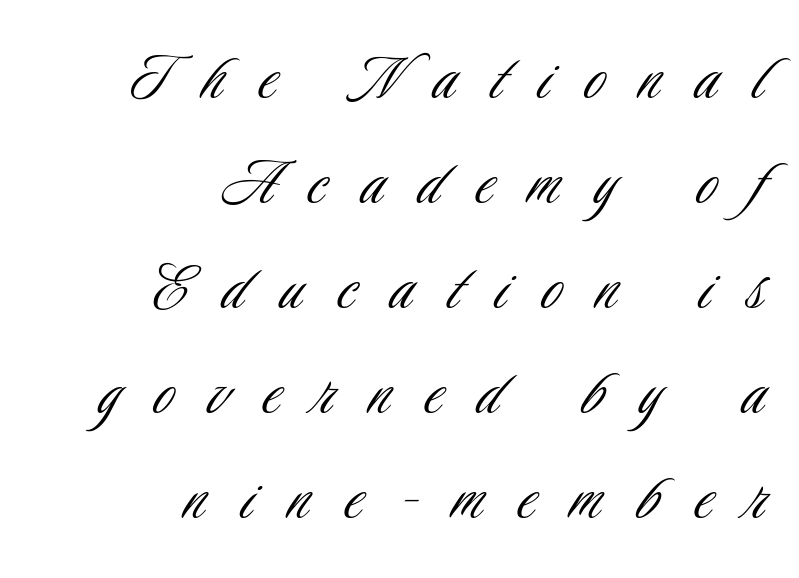
Q: Is the text bold? A: No.
Q: Is the text italic (slanted)? A: Yes.
Q: Is the typeface a serif or a sans-serif typeface? A: Sans-serif.
Q: Is the text underlined? A: No.
Q: How is the paragraph aligned? A: Right-aligned.
Q: Is the spacing between letters normal or unusually wide? A: Unusually wide.
Q: Is the spacing between lines tight, normal or loose? A: Normal.
Q: Width (condensed, normal, or wide)? A: Condensed.
Q: Stroke contrast? A: Low.
Q: x-height? A: Small.
Q: Monospaced? A: No.
